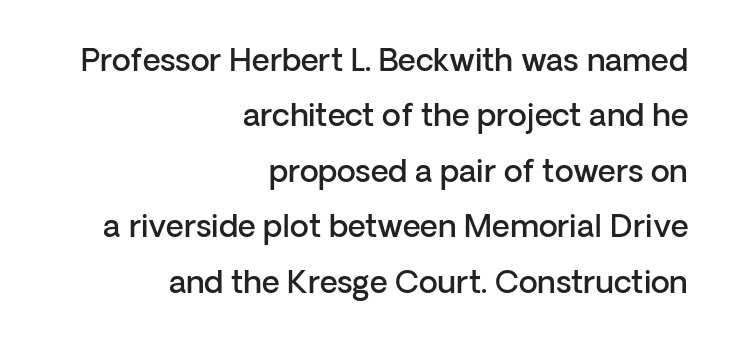
{"serif": "no", "italic": "no", "bold": "semi", "weight": "semibold", "width": "normal", "stroke_contrast": "low", "x_height": "medium", "monospaced": "no", "underline": "no", "align": "right", "line_spacing_ratio": 1.79, "letter_spacing": "normal", "letter_spacing_em": 0.0, "glyph_px": 31}
